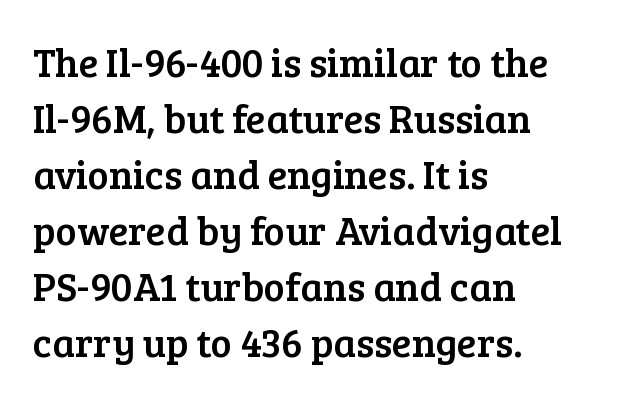
Characters remain perfectly vertical along every line. A clean baseline with only descenders dipping below it. Each letter keeps its own natural width here, so spacing adapts to shape. The gaps between neighbouring characters are ordinary and unremarkable.
